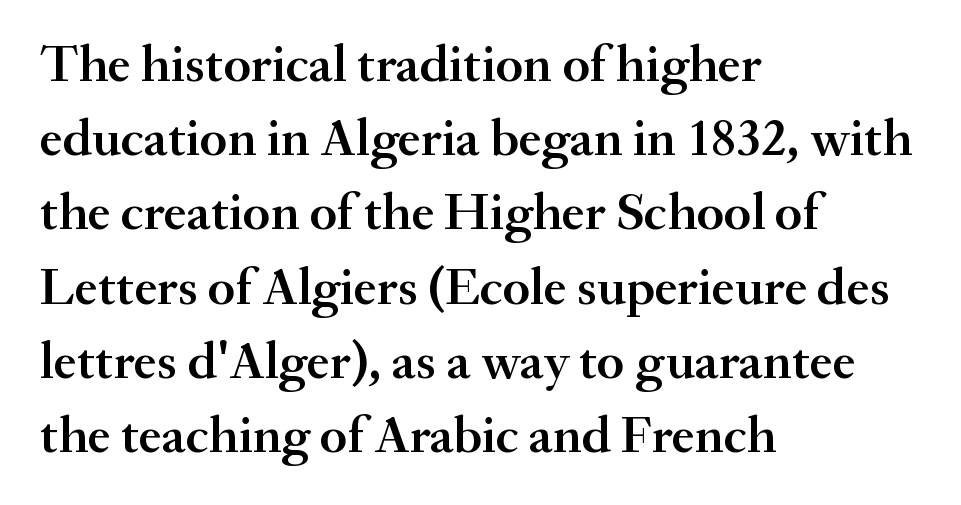
The image shows 53 px semibold serif type, upright; set left-aligned, normal line spacing (1.4x), normal letter spacing, not underlined; medium stroke contrast and a small x-height.
